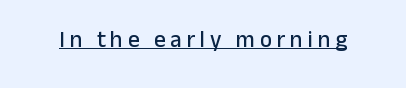
{"italic": "no", "underline": "yes", "letter_spacing": "wide", "letter_spacing_em": 0.21, "glyph_px": 23}
